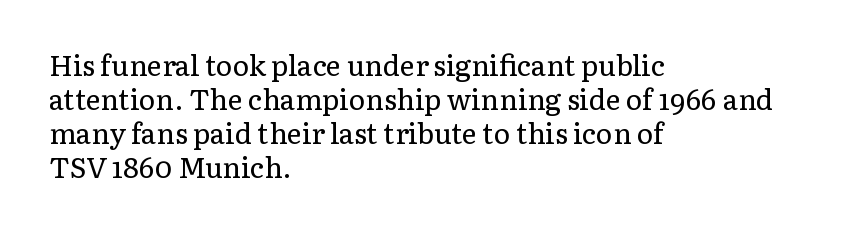
{"serif": "yes", "italic": "no", "bold": "no", "weight": "regular", "width": "normal", "stroke_contrast": "low", "x_height": "medium", "monospaced": "no", "underline": "no", "align": "left", "line_spacing_ratio": 1.22, "letter_spacing": "normal", "letter_spacing_em": 0.0, "glyph_px": 28}
